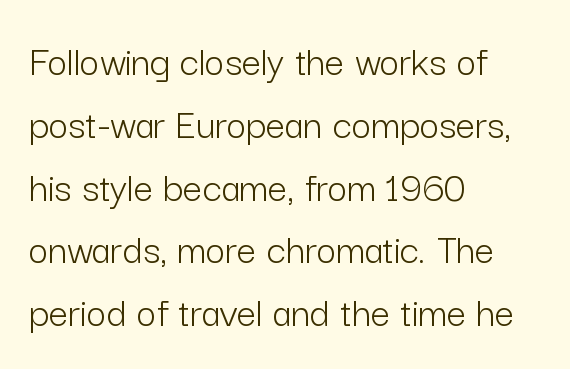
{"serif": "no", "italic": "no", "bold": "no", "weight": "light", "width": "normal", "stroke_contrast": "low", "x_height": "medium", "monospaced": "no", "underline": "no", "align": "left", "line_spacing": "normal", "line_spacing_ratio": 1.46, "letter_spacing": "normal", "letter_spacing_em": 0.0, "glyph_px": 43}
